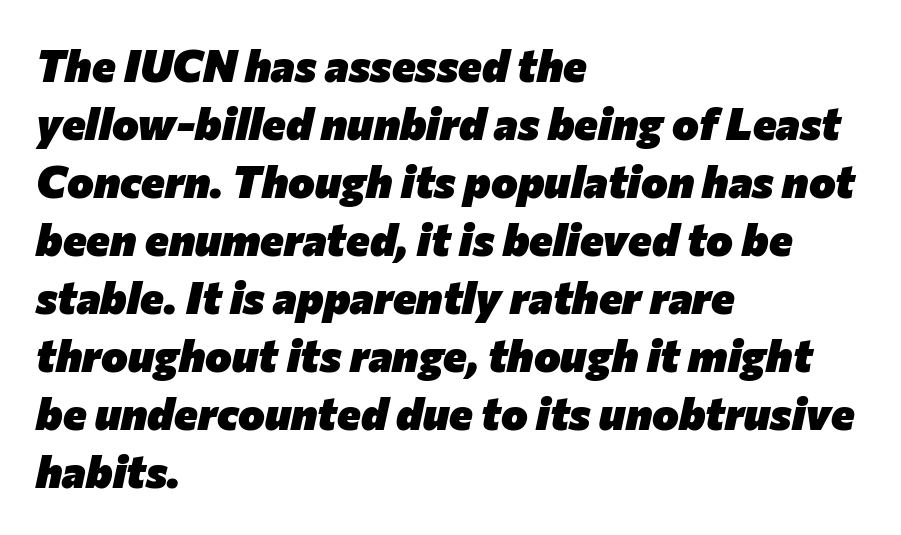
Notice how descenders clear the ascenders below comfortably — that's standard leading. Words appear dense and cohesive because spacing is normal. Looks like regular typesetting: each glyph gets only the width it needs. Posture: slanted.
